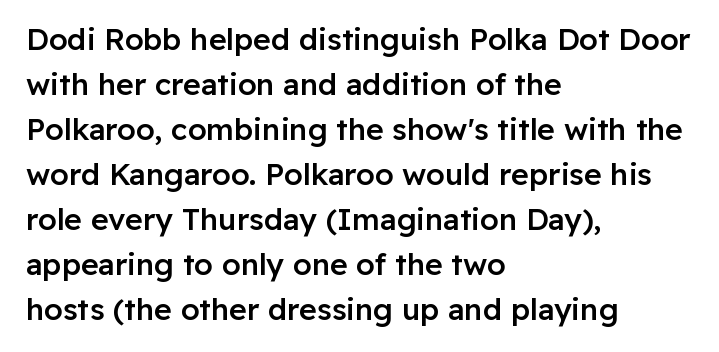
{"serif": "no", "italic": "no", "bold": "semi", "weight": "semibold", "width": "normal", "stroke_contrast": "low", "x_height": "medium", "monospaced": "no", "underline": "no", "align": "left", "line_spacing": "normal", "line_spacing_ratio": 1.5, "letter_spacing": "normal", "letter_spacing_em": 0.0, "glyph_px": 30}
